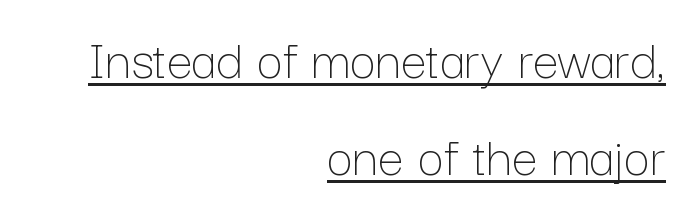
{"italic": "no", "bold": "no", "weight": "thin", "width": "normal", "stroke_contrast": "low", "x_height": "medium", "monospaced": "no", "underline": "yes", "align": "right", "line_spacing": "normal", "line_spacing_ratio": 1.68, "letter_spacing": "normal", "letter_spacing_em": 0.0, "glyph_px": 58}
